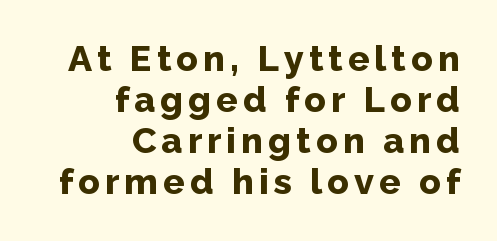
The image shows 36 px bold sans-serif type, upright; set right-aligned, tight line spacing (1.14x), not underlined; low stroke contrast and a medium x-height.
